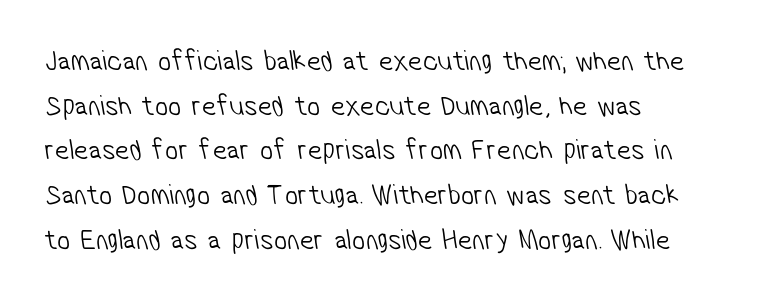
{"serif": "no", "bold": "no", "weight": "light", "width": "condensed", "stroke_contrast": "low", "x_height": "medium", "monospaced": "no", "underline": "no", "align": "left", "line_spacing": "normal", "line_spacing_ratio": 1.54, "letter_spacing": "normal", "letter_spacing_em": 0.0, "glyph_px": 29}
